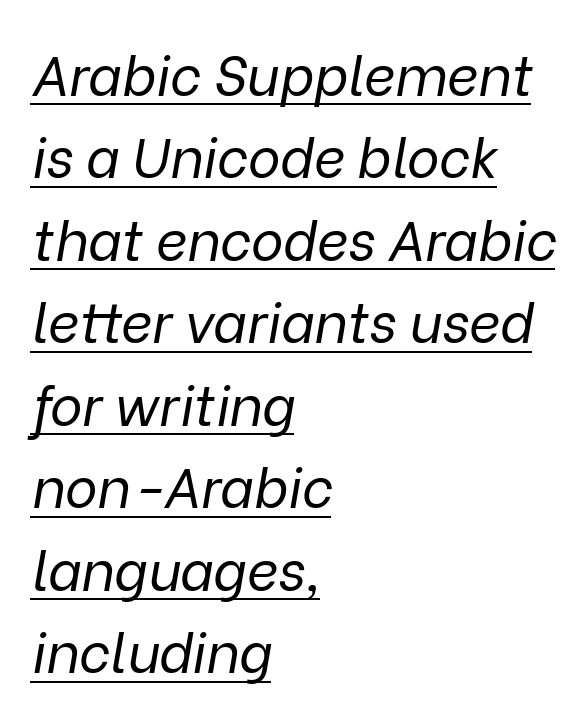
The image shows 55 px regular-weight type, italic (leaning right); set left-aligned, normal line spacing (1.5x), normal letter spacing, underlined; low stroke contrast and a medium x-height.
